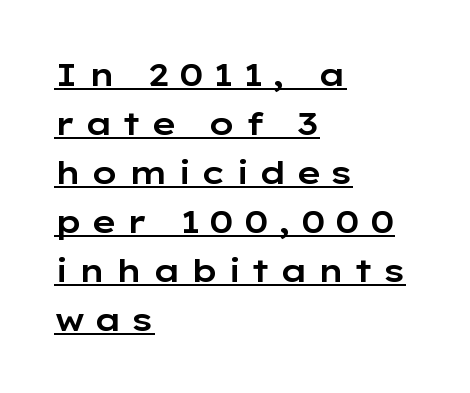
Q: Is the text italic (slanted)? A: No, it is upright.
Q: Is the typeface a serif or a sans-serif typeface? A: Sans-serif.
Q: Is the text underlined? A: Yes.
Q: How is the paragraph aligned? A: Left-aligned.
Q: Is the spacing between letters normal or unusually wide? A: Unusually wide.
Q: Is the spacing between lines tight, normal or loose? A: Normal.
Q: Width (condensed, normal, or wide)? A: Wide.
Q: Stroke contrast? A: Low.
Q: x-height? A: Medium.
Q: Monospaced? A: No.
